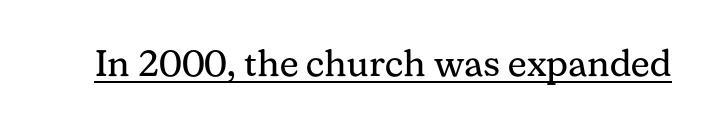
The image shows 37 px regular-weight serif type, upright; set normal letter spacing, underlined; medium stroke contrast and a medium x-height.
